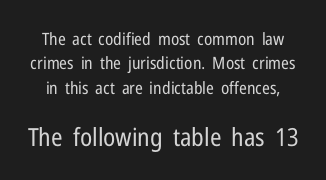
{"italic": "no", "bold": "no", "underline": "no", "line_spacing": "normal", "line_spacing_ratio": 1.43, "letter_spacing": "normal", "letter_spacing_em": 0.0, "larger_block": "second", "size_ratio": 1.47, "glyph_px": 25}
